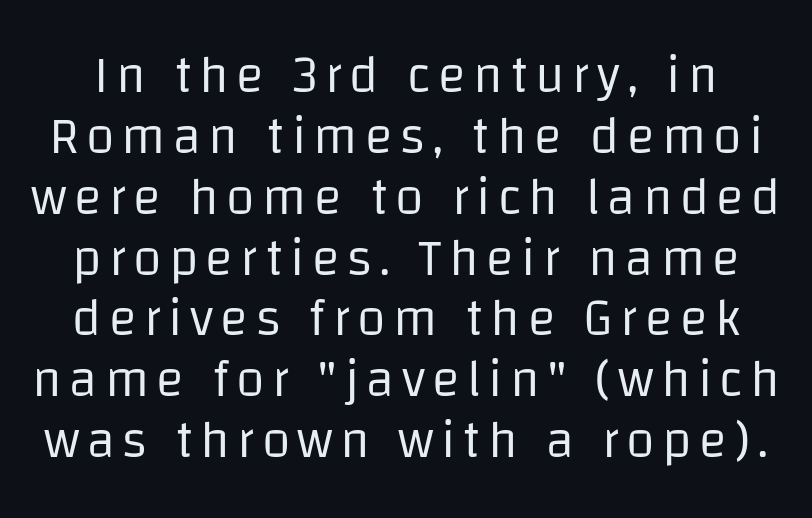
The image shows 52 px regular-weight sans-serif type, upright; set line spacing 1.17x, not underlined; low stroke contrast and a large x-height.
